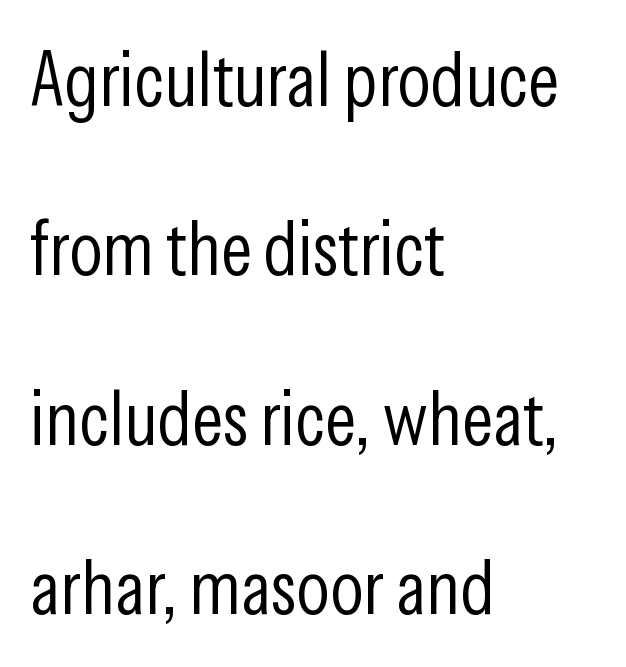
Caption: face not bold, strokes unweighted. Each word holds together tightly as a unit, with standard inter-letter gaps. Every character sits straight up, as roman type does. This sample has the flowing, uneven cadence of proportional lettering. You can tell from the bare stems that sans-serif type was used.
